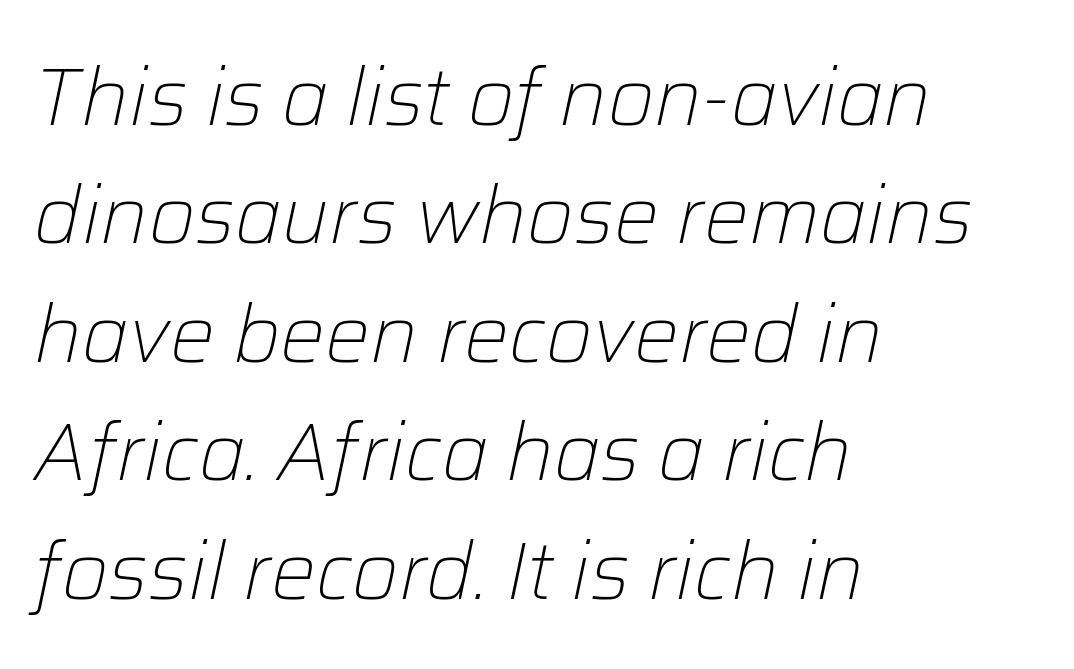
The space directly below the letters is spotless. Compared with typical paragraphs, the rows here are spaced about the same. One-word summary of the alignment: left. There is no visible air inserted between adjacent glyphs. The face used here is proportionally spaced, like ordinary book or web type.
